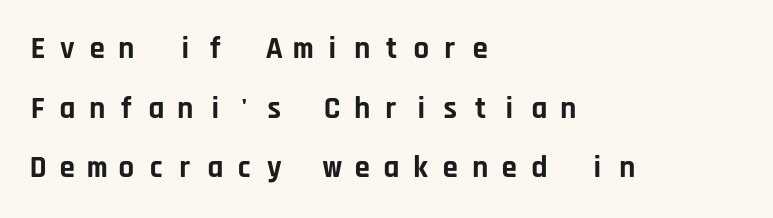
Does the copy run flush right? No — it runs flush left. The designer went with a sans here, leaving each stem footless. Students, this is bold: see how much ink each stroke carries. Each word looks stretched out because of the extra space between its letters.
